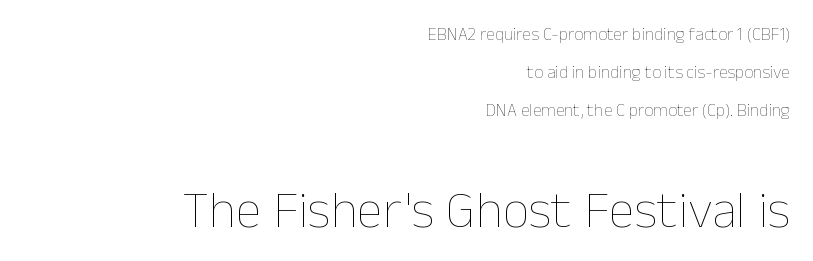
The image shows 53 px thin type, upright; set right-aligned, loose line spacing (2.1x), normal letter spacing, not underlined; the second (bottom) block is 2.94x larger; low stroke contrast and a medium x-height.
